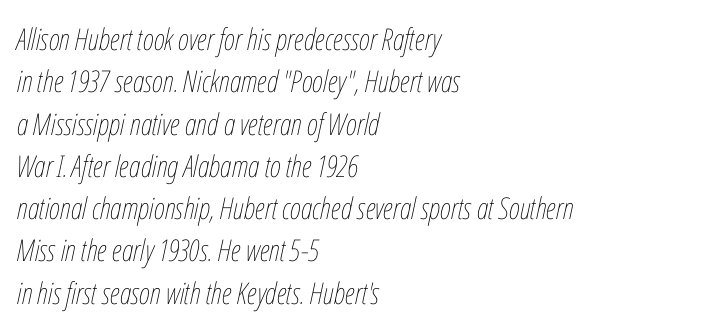
The image shows 30 px thin, condensed type, italic (leaning right); set left-aligned, normal line spacing (1.41x), normal letter spacing, not underlined; low stroke contrast and a medium x-height.
